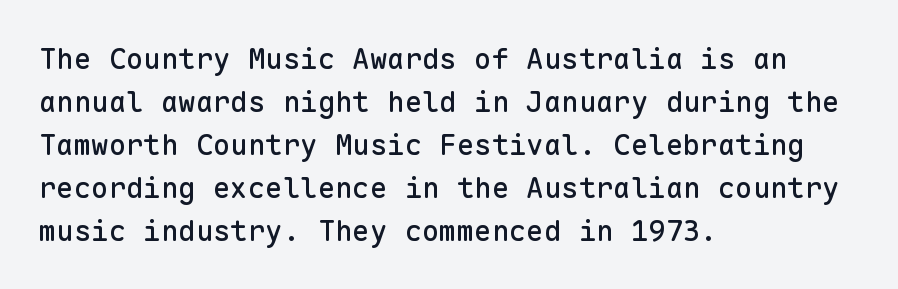
{"serif": "no", "italic": "no", "width": "normal", "stroke_contrast": "low", "x_height": "medium", "monospaced": "yes", "underline": "no", "align": "left", "line_spacing": "normal", "line_spacing_ratio": 1.48, "letter_spacing": "normal", "letter_spacing_em": 0.0, "glyph_px": 29}
